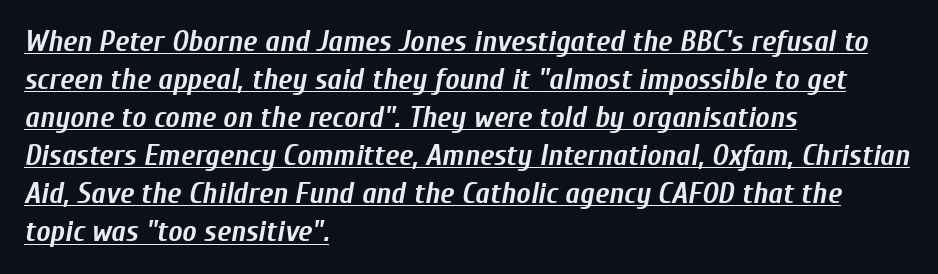
{"italic": "yes", "lean": "right", "slant_degrees": 10, "bold": "yes", "weight": "semibold", "width": "condensed", "stroke_contrast": "low", "x_height": "medium", "monospaced": "no", "underline": "yes", "align": "left", "line_spacing": "normal", "line_spacing_ratio": 1.27, "letter_spacing": "normal", "letter_spacing_em": 0.0, "glyph_px": 30}
